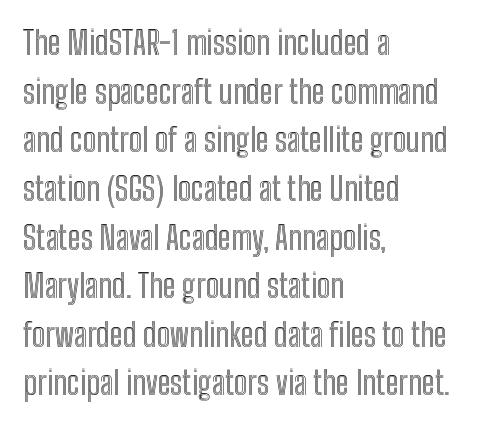
The image shows 32 px condensed type, upright; set left-aligned, normal line spacing (1.52x), normal letter spacing, not underlined; a medium x-height.
